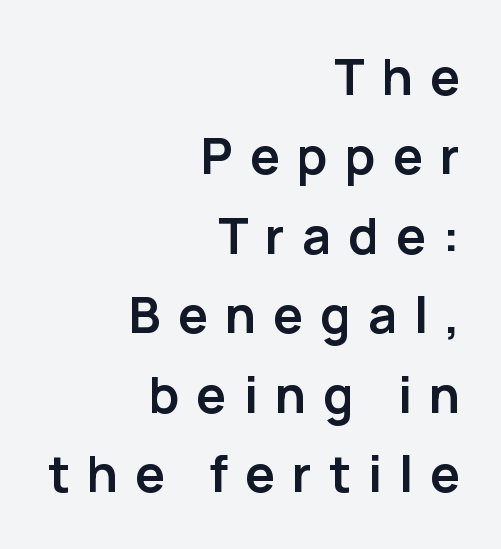
The image shows 50 px semibold sans-serif type, upright; set right-aligned, normal line spacing (1.59x), unusually wide letter spacing (+0.34 em), not underlined; low stroke contrast and a medium x-height.
